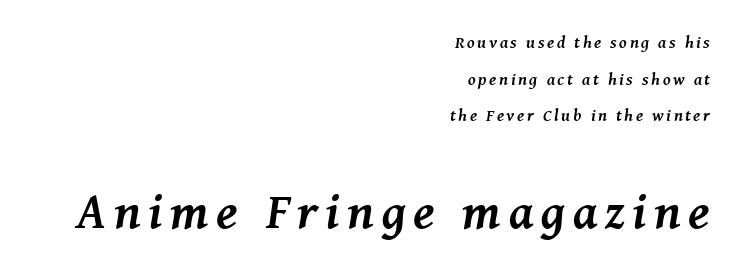
Q: Is the text bold? A: Yes.
Q: Is the text italic (slanted)? A: Yes, it leans right by about 8 degrees.
Q: Is the typeface a serif or a sans-serif typeface? A: Serif.
Q: Is the text underlined? A: No.
Q: How is the paragraph aligned? A: Right-aligned.
Q: Is the spacing between lines tight, normal or loose? A: Loose.
Q: Which block of text is set in a larger size, the first (top) or the second (bottom)? A: The second (bottom) one.
Q: Width (condensed, normal, or wide)? A: Normal.
Q: Stroke contrast? A: Medium.
Q: x-height? A: Medium.
Q: Monospaced? A: No.
